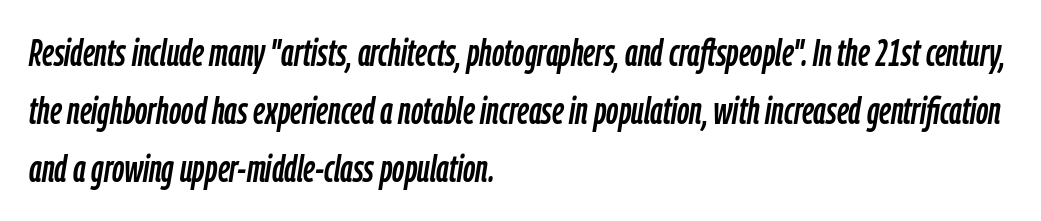
Q: Is the text italic (slanted)? A: Yes, it leans right by about 9 degrees.
Q: Is the text underlined? A: No.
Q: How is the paragraph aligned? A: Left-aligned.
Q: Is the spacing between letters normal or unusually wide? A: Normal.
Q: Is the spacing between lines tight, normal or loose? A: Normal.
Q: Width (condensed, normal, or wide)? A: Condensed.
Q: Stroke contrast? A: Low.
Q: x-height? A: Medium.
Q: Monospaced? A: No.
